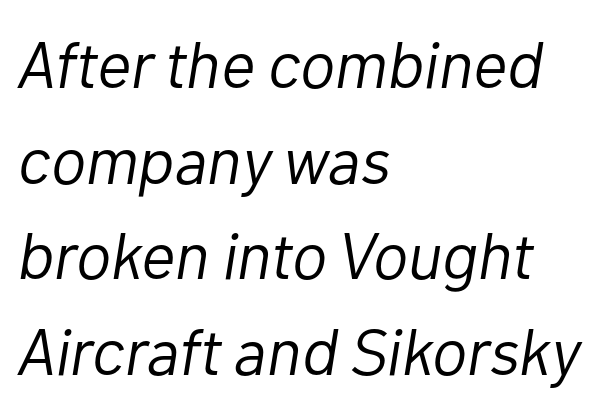
The space beneath each line is pristine and unruled. This rendering uses left alignment, leaving the right contour irregular. Would a proofreader flag this as italicized? Yes. Note the varied advance widths — an 'i' is clearly narrower than an 'm'.
